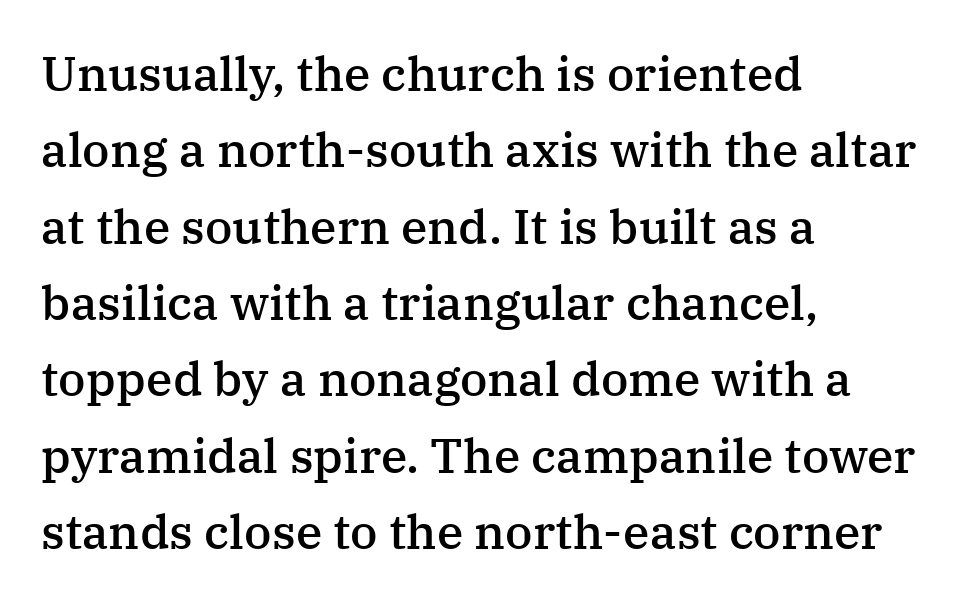
The image shows 48 px semibold serif type, upright; set left-aligned, normal line spacing (1.59x), normal letter spacing, not underlined; medium stroke contrast and a medium x-height.
